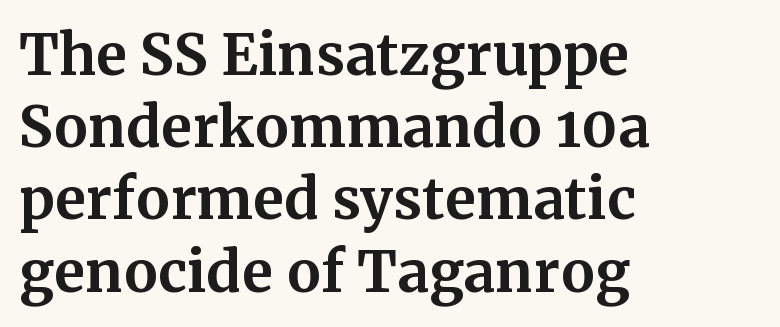
Whoever set this chose a conventional vertical rhythm. Its strokes are broad and dark, the hallmark of bold type. Does extra space separate the letters? No, they use regular spacing. The gap between lines stays unmarked. Think of a printed novel: that variable character pitch is what you see here. Reading down the block, your eye returns to a fixed left position each line.
